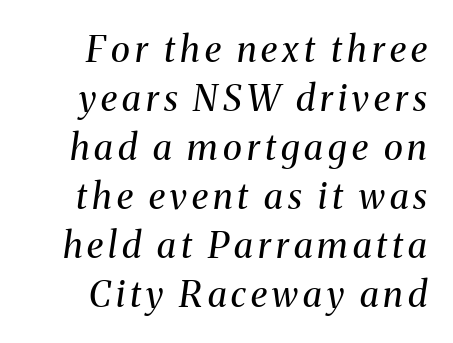
{"serif": "yes", "italic": "yes", "lean": "right", "slant_degrees": 8, "bold": "no", "weight": "regular", "width": "normal", "stroke_contrast": "medium", "x_height": "medium", "monospaced": "no", "underline": "no", "align": "right", "line_spacing": "normal", "line_spacing_ratio": 1.36, "glyph_px": 36}
